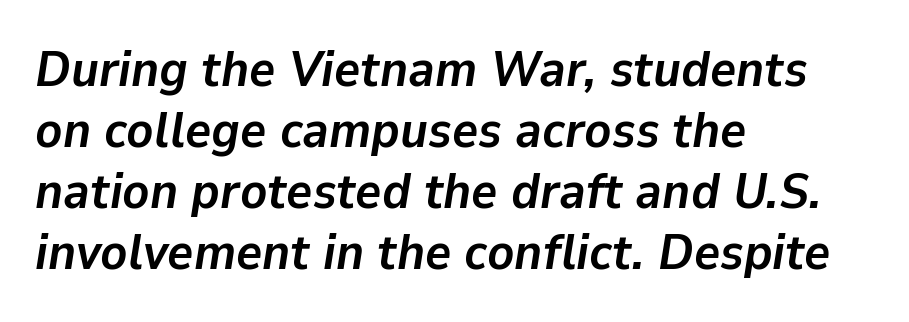
The image shows 50 px semibold type, italic (leaning right); set left-aligned, line spacing 1.22x, normal letter spacing, not underlined; low stroke contrast and a medium x-height.
